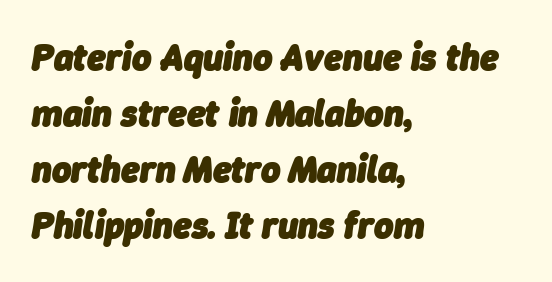
{"italic": "yes", "lean": "right", "slant_degrees": 9, "bold": "yes", "weight": "heavy", "width": "normal", "stroke_contrast": "low", "x_height": "medium", "monospaced": "no", "underline": "no", "align": "left", "line_spacing": "normal", "line_spacing_ratio": 1.51, "letter_spacing": "normal", "letter_spacing_em": 0.0, "glyph_px": 37}
